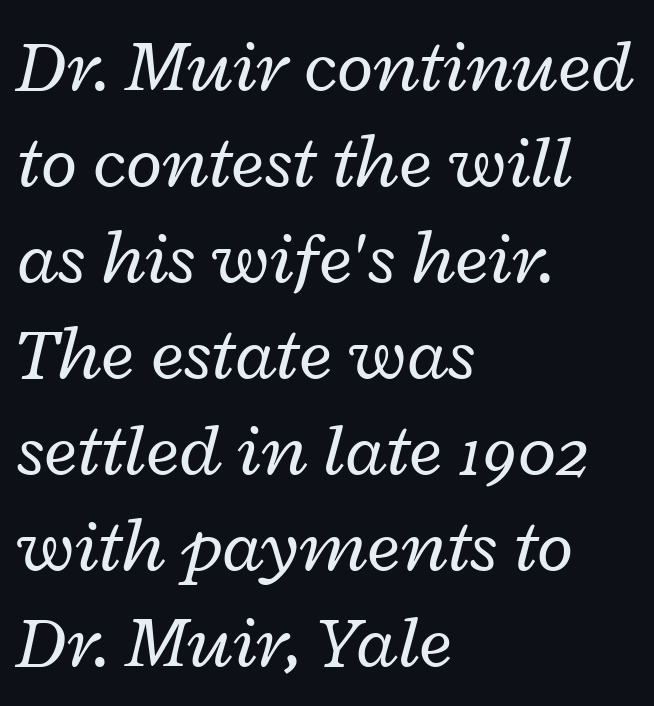
In terms of posture, this sample is oblique. In terms of leading, this rendering sits right in the middle. These glyphs show unthickened strokes, regular width or finer. Short note: letters normally spaced.
